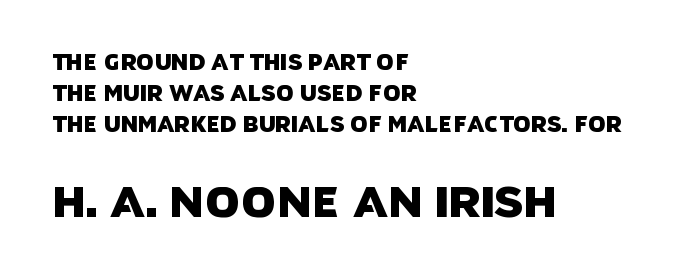
Has an underline been added? It has not. The tracking reads as untouched default to a designer's eye. Alignment: flush left. The emphasis by scale lands on block number two, below. This sample has the flowing, uneven cadence of proportional lettering.
